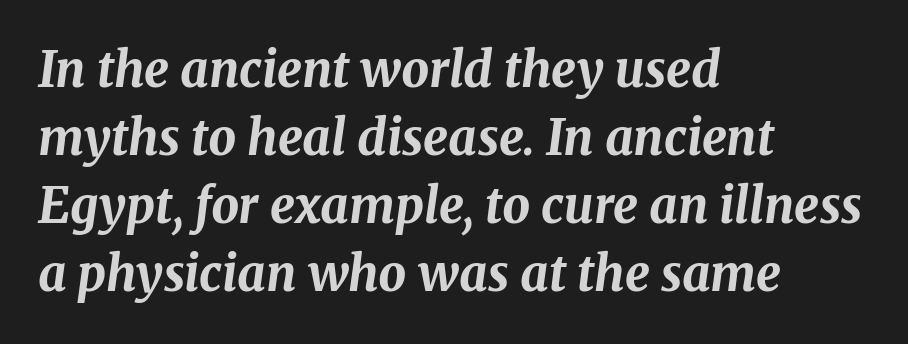
The rendering keeps characters at their native spacing. The face used here is proportionally spaced, like ordinary book or web type. The lines sit at an ordinary, default distance from one another. The glyphs are unaccompanied by any horizontal stroke below them. Tall strokes in this sample are angled rather than plumb.
